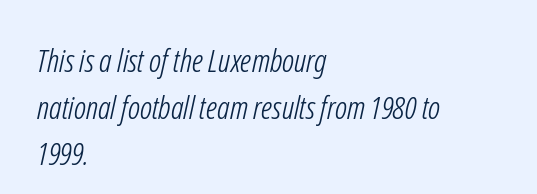
The image shows 32 px light, condensed sans-serif type; set left-aligned, normal line spacing (1.46x), normal letter spacing, not underlined; low stroke contrast and a medium x-height.
